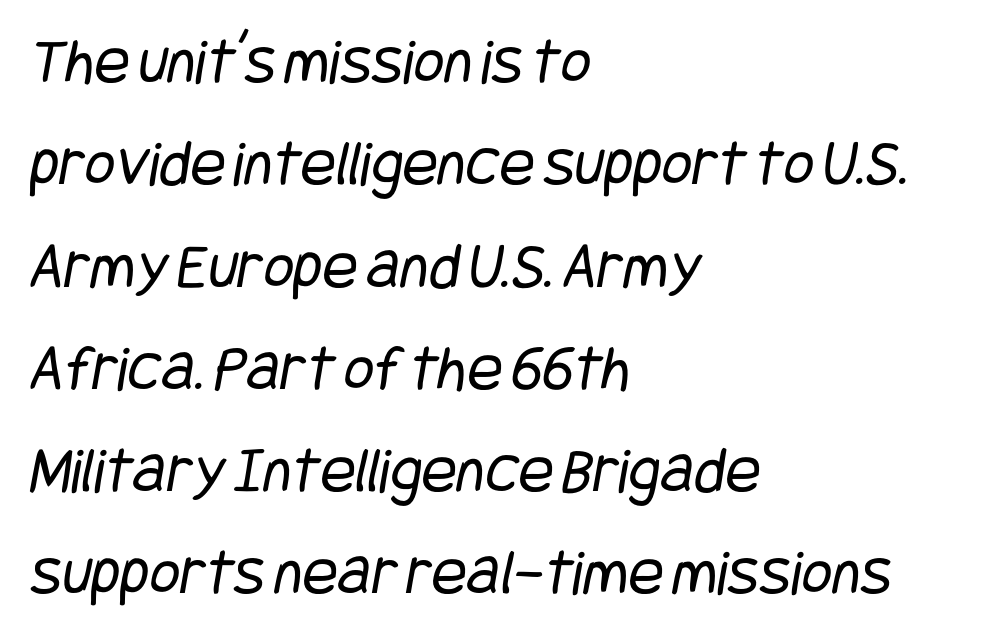
Q: Is the text bold? A: No.
Q: Is the typeface a serif or a sans-serif typeface? A: Sans-serif.
Q: Is the text underlined? A: No.
Q: How is the paragraph aligned? A: Left-aligned.
Q: Is the spacing between letters normal or unusually wide? A: Normal.
Q: Is the spacing between lines tight, normal or loose? A: Normal.
Q: Width (condensed, normal, or wide)? A: Condensed.
Q: Stroke contrast? A: Low.
Q: x-height? A: Large.
